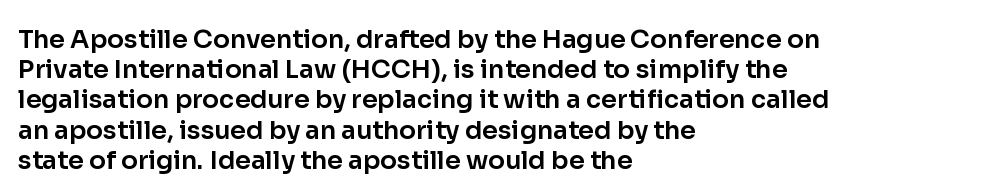
Standard letterfit; no display-style spreading of the glyphs. A typesetter would mark this as roman, not italic. Does the copy run flush right? No — it runs flush left. Words float on clear page, feet unadorned.
